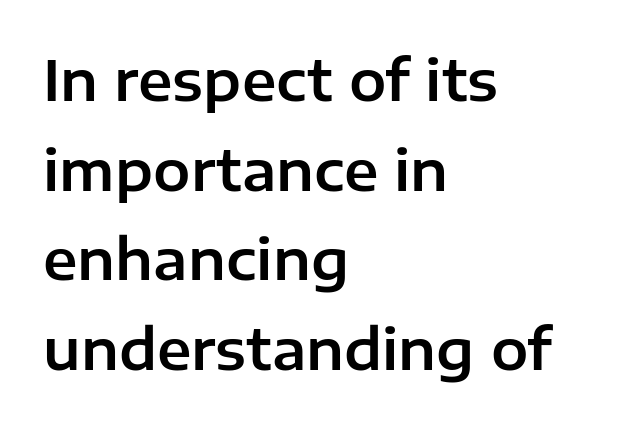
Q: Is the text italic (slanted)? A: No, it is upright.
Q: Is the typeface a serif or a sans-serif typeface? A: Sans-serif.
Q: Is the text underlined? A: No.
Q: How is the paragraph aligned? A: Left-aligned.
Q: Is the spacing between letters normal or unusually wide? A: Normal.
Q: Is the spacing between lines tight, normal or loose? A: Normal.
Q: Width (condensed, normal, or wide)? A: Normal.
Q: Stroke contrast? A: Low.
Q: x-height? A: Medium.
Q: Monospaced? A: No.
